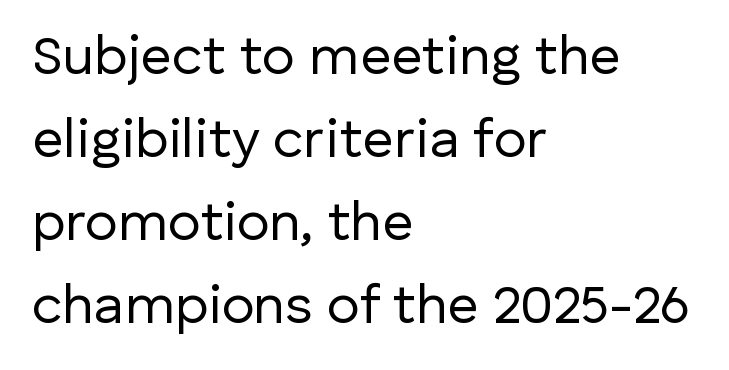
The image shows 55 px regular-weight sans-serif type, upright; set left-aligned, normal line spacing (1.51x), normal letter spacing, not underlined; low stroke contrast and a medium x-height.
